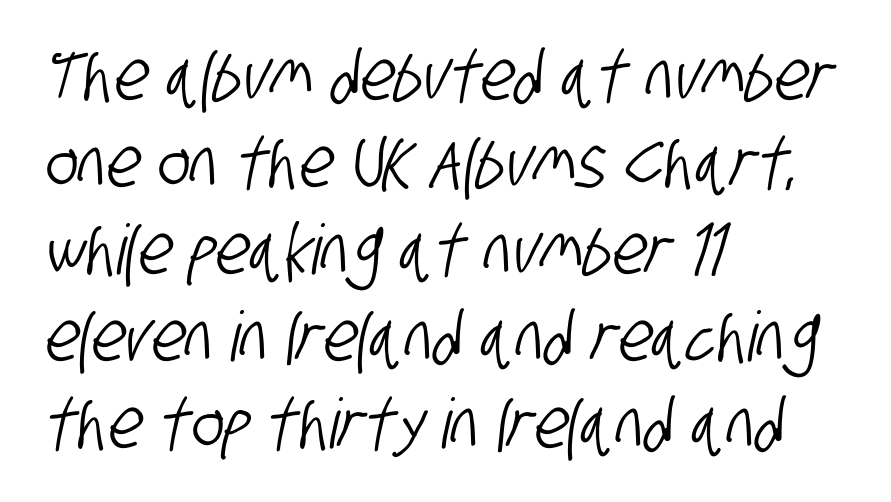
Q: Is the typeface a serif or a sans-serif typeface? A: Sans-serif.
Q: Is the text underlined? A: No.
Q: How is the paragraph aligned? A: Left-aligned.
Q: Is the spacing between letters normal or unusually wide? A: Normal.
Q: Is the spacing between lines tight, normal or loose? A: Normal.
Q: Width (condensed, normal, or wide)? A: Condensed.
Q: Stroke contrast? A: Low.
Q: x-height? A: Large.
Q: Monospaced? A: No.
